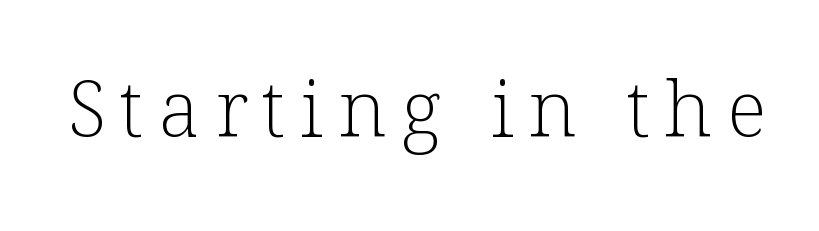
{"serif": "yes", "italic": "no", "bold": "no", "weight": "light", "width": "normal", "stroke_contrast": "low", "x_height": "medium", "monospaced": "no", "underline": "no", "glyph_px": 78}
